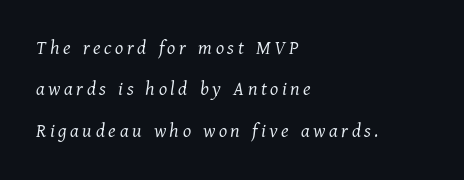
Q: Is the text bold? A: No.
Q: Is the text italic (slanted)? A: Yes, it leans right by about 11 degrees.
Q: Is the text underlined? A: No.
Q: How is the paragraph aligned? A: Left-aligned.
Q: Is the spacing between lines tight, normal or loose? A: Loose.
